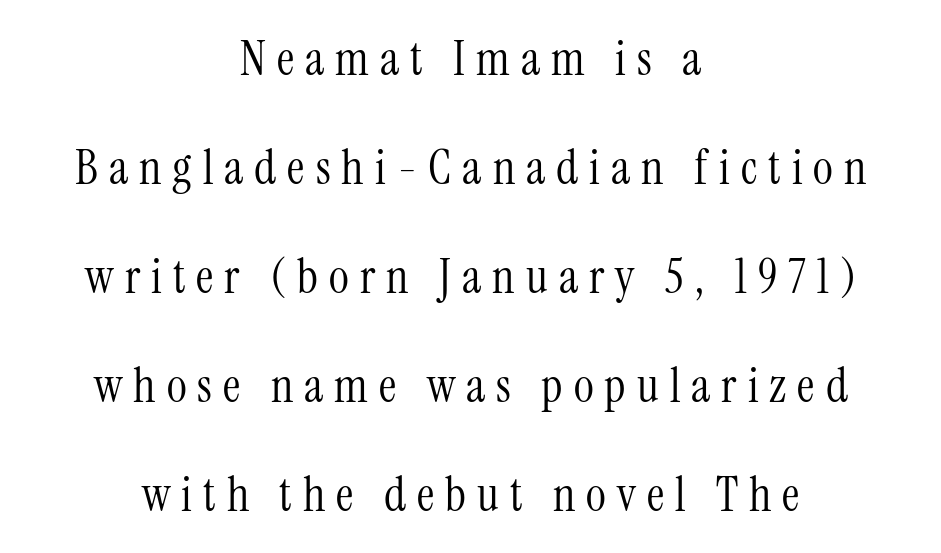
The image shows 48 px light, condensed serif type, upright; set centered, loose line spacing (2.27x), unusually wide letter spacing (+0.23 em), not underlined; medium stroke contrast and a medium x-height.
